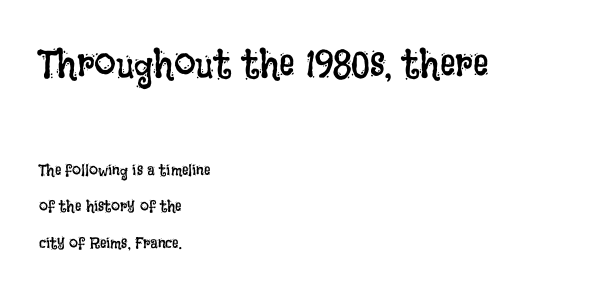
{"italic": "no", "bold": "no", "weight": "regular", "width": "condensed", "stroke_contrast": "low", "x_height": "large", "monospaced": "no", "underline": "no", "align": "left", "line_spacing": "loose", "line_spacing_ratio": 2.29, "letter_spacing": "normal", "letter_spacing_em": 0.0, "larger_block": "first", "size_ratio": 2.44, "glyph_px": 39}
